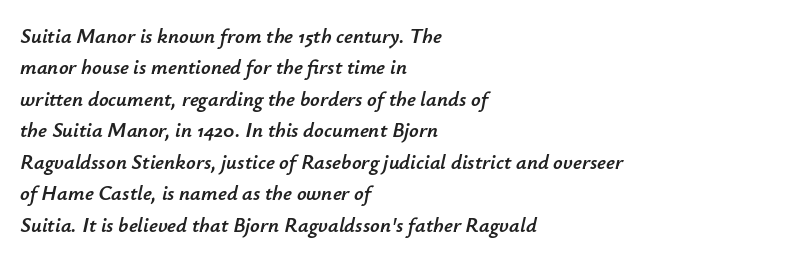
{"italic": "yes", "lean": "right", "slant_degrees": 12, "underline": "no", "align": "left", "line_spacing": "normal", "line_spacing_ratio": 1.5, "letter_spacing": "normal", "letter_spacing_em": 0.0, "glyph_px": 21}
